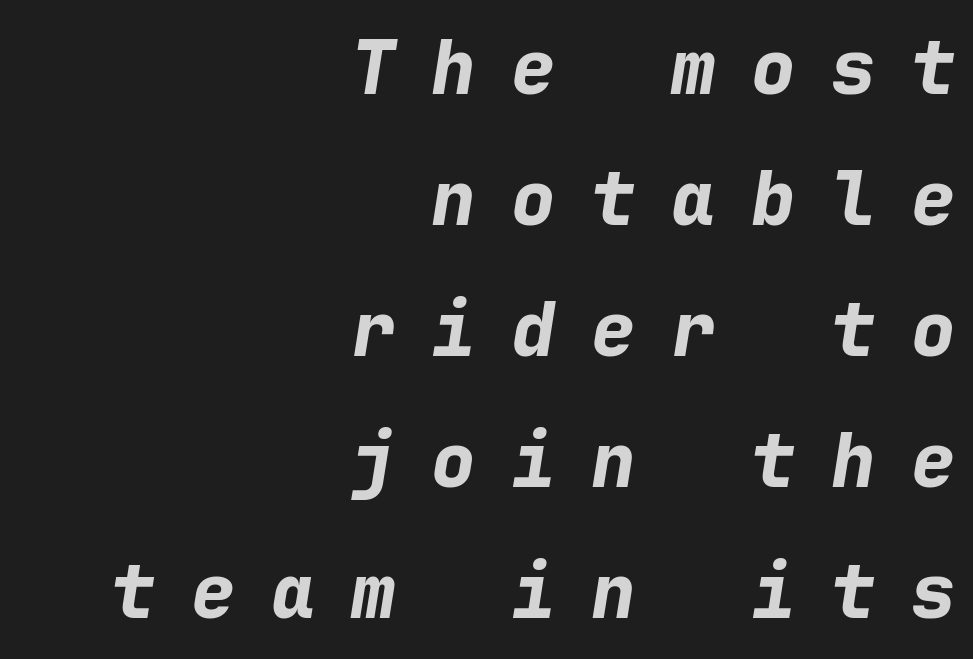
The image shows 74 px bold type, italic (leaning right), monospaced; set right-aligned, line spacing 1.77x, unusually wide letter spacing (+0.48 em), not underlined; low stroke contrast and a medium x-height.
